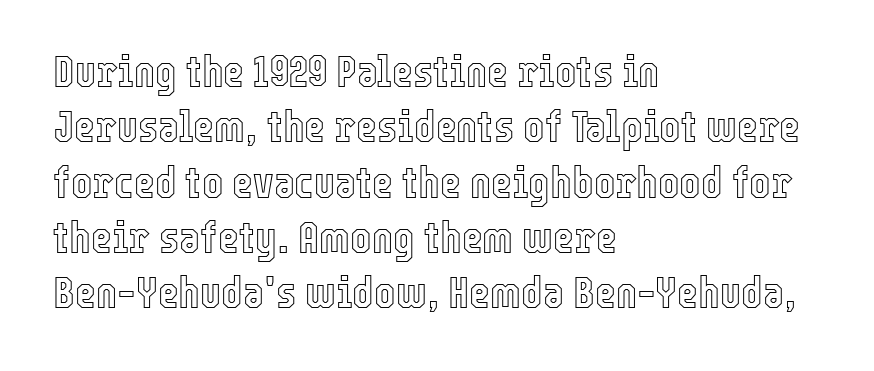
The image shows 45 px condensed type, upright; set left-aligned, line spacing 1.23x, normal letter spacing, not underlined; a medium x-height.
